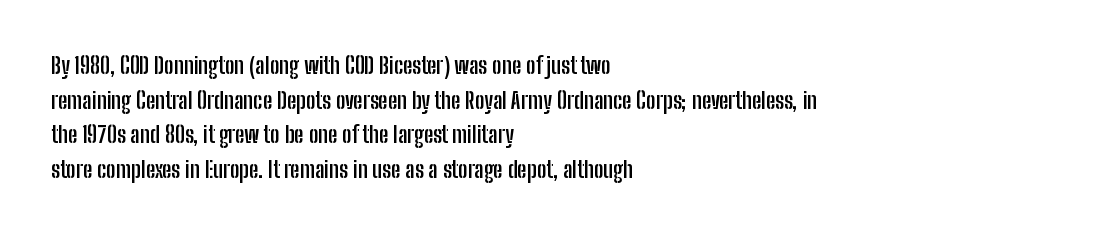
Q: Is the text bold? A: Yes.
Q: Is the text italic (slanted)? A: No, it is upright.
Q: Is the text underlined? A: No.
Q: How is the paragraph aligned? A: Left-aligned.
Q: Is the spacing between letters normal or unusually wide? A: Normal.
Q: Is the spacing between lines tight, normal or loose? A: Normal.
